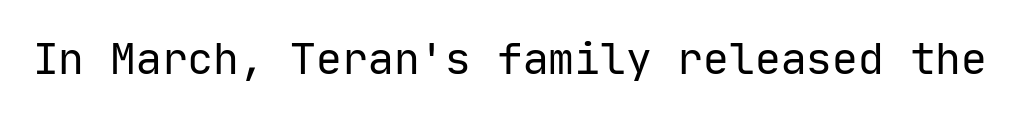
{"serif": "no", "italic": "no", "bold": "no", "weight": "regular", "width": "normal", "stroke_contrast": "low", "x_height": "medium", "monospaced": "yes", "underline": "no", "letter_spacing": "normal", "letter_spacing_em": 0.0, "glyph_px": 43}
